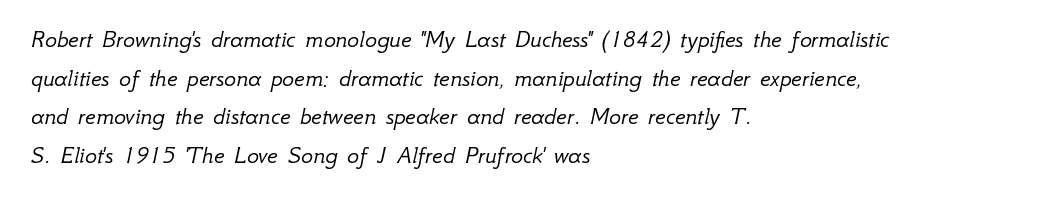
The image shows 25 px text type, italic (leaning right); set left-aligned, normal line spacing (1.55x), normal letter spacing, not underlined.
